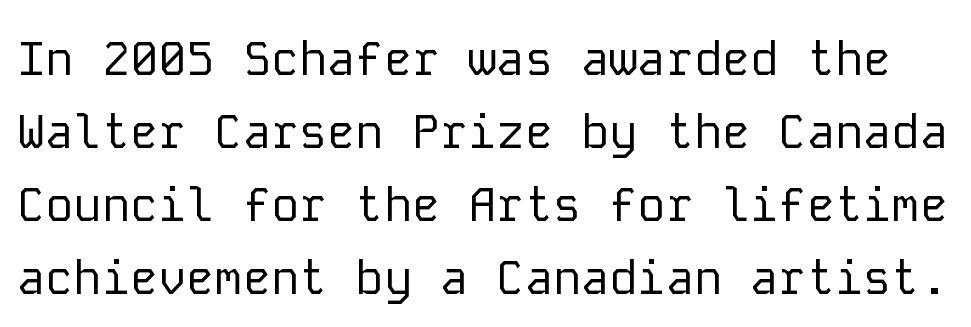
The image shows 47 px regular-weight sans-serif type, upright, monospaced; set normal line spacing (1.55x), normal letter spacing, not underlined; low stroke contrast and a medium x-height.
